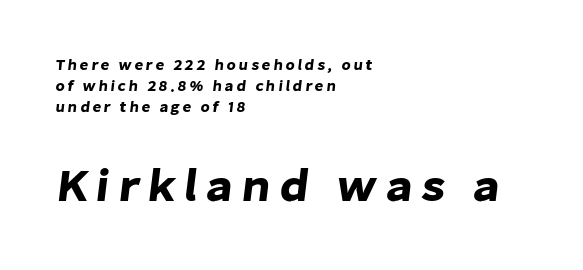
Q: Is the typeface a serif or a sans-serif typeface? A: Sans-serif.
Q: Is the text underlined? A: No.
Q: How is the paragraph aligned? A: Left-aligned.
Q: Is the spacing between lines tight, normal or loose? A: Normal.
Q: Which block of text is set in a larger size, the first (top) or the second (bottom)? A: The second (bottom) one.
Q: Width (condensed, normal, or wide)? A: Normal.
Q: Stroke contrast? A: Low.
Q: x-height? A: Medium.
Q: Monospaced? A: No.
